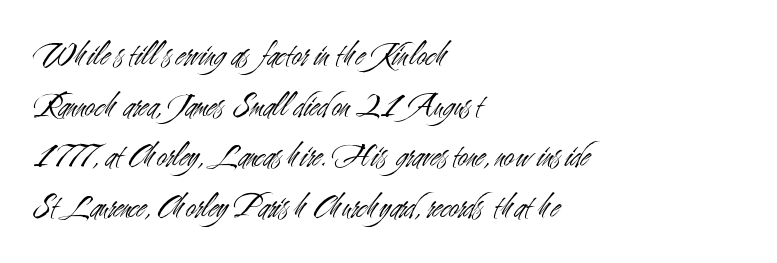
{"serif": "no", "bold": "no", "weight": "light", "width": "condensed", "stroke_contrast": "medium", "x_height": "small", "monospaced": "no", "underline": "no", "align": "left", "line_spacing": "normal", "line_spacing_ratio": 1.45, "letter_spacing": "normal", "letter_spacing_em": 0.0, "glyph_px": 35}
